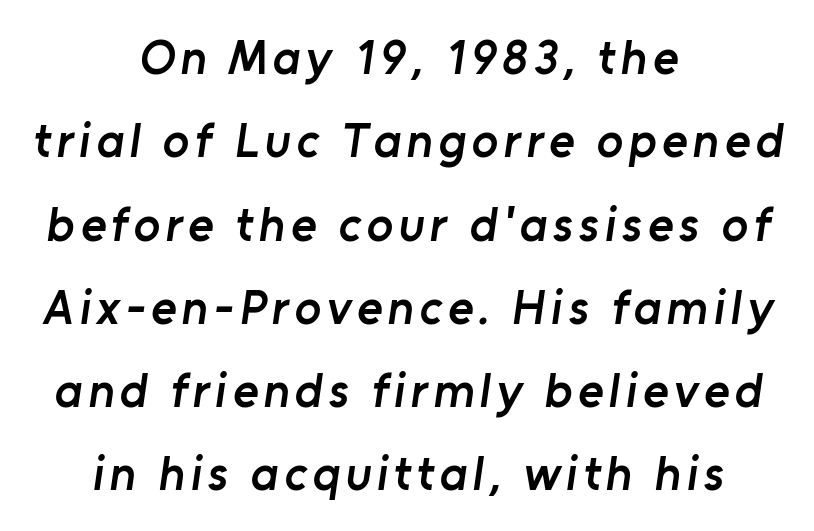
The image shows 49 px semibold sans-serif type; set centered, normal line spacing (1.7x), not underlined; low stroke contrast and a medium x-height.
